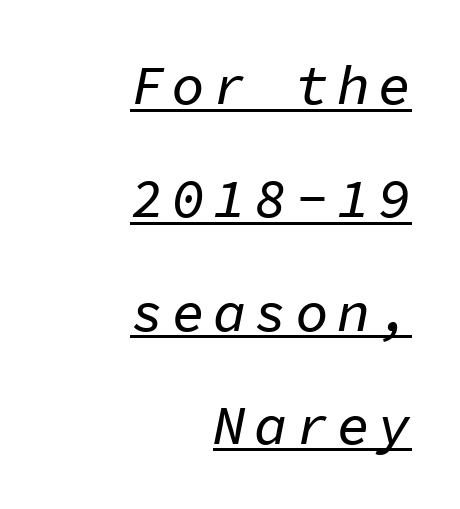
Honestly, the rows look like they've been pulled way apart. Caption: multi-line text, flush right, ragged left. The rendering uses typewriter-style spacing with identical character cells. Characters are canted at an angle relative to the baseline's perpendicular. A typographer would call this underscored text.
